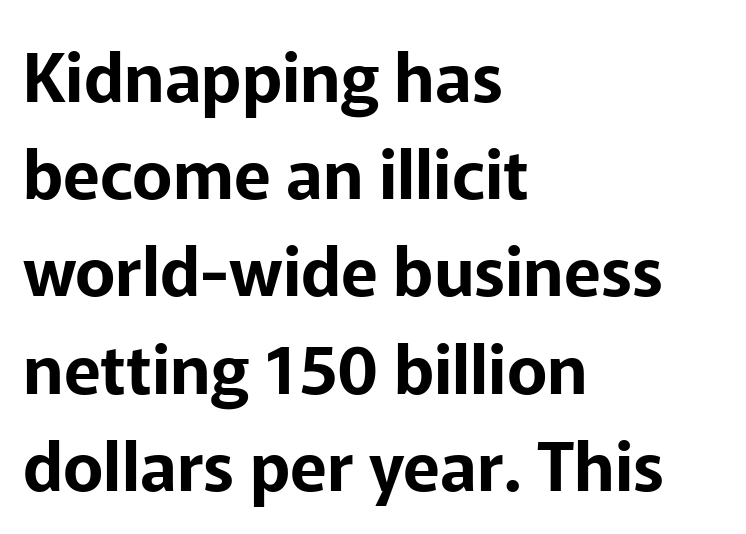
Q: Is the text italic (slanted)? A: No, it is upright.
Q: Is the typeface a serif or a sans-serif typeface? A: Sans-serif.
Q: Is the text underlined? A: No.
Q: How is the paragraph aligned? A: Left-aligned.
Q: Is the spacing between letters normal or unusually wide? A: Normal.
Q: Is the spacing between lines tight, normal or loose? A: Normal.
Q: Width (condensed, normal, or wide)? A: Normal.
Q: Stroke contrast? A: Low.
Q: x-height? A: Medium.
Q: Monospaced? A: No.
